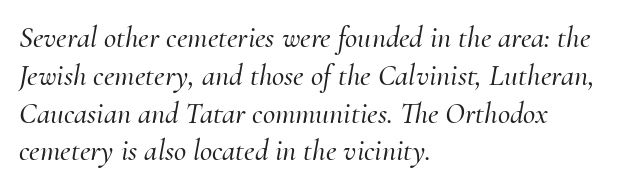
Q: Is the text italic (slanted)? A: Yes, it leans right by about 10 degrees.
Q: Is the typeface a serif or a sans-serif typeface? A: Serif.
Q: Is the text underlined? A: No.
Q: How is the paragraph aligned? A: Left-aligned.
Q: Is the spacing between letters normal or unusually wide? A: Normal.
Q: Is the spacing between lines tight, normal or loose? A: Normal.
Q: Width (condensed, normal, or wide)? A: Normal.
Q: Stroke contrast? A: Medium.
Q: x-height? A: Small.
Q: Monospaced? A: No.
